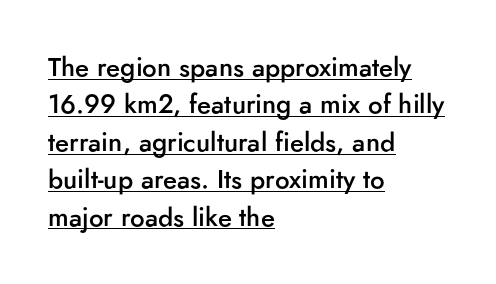
The image shows 26 px text type, upright; set left-aligned, normal line spacing (1.44x), normal letter spacing, underlined.
